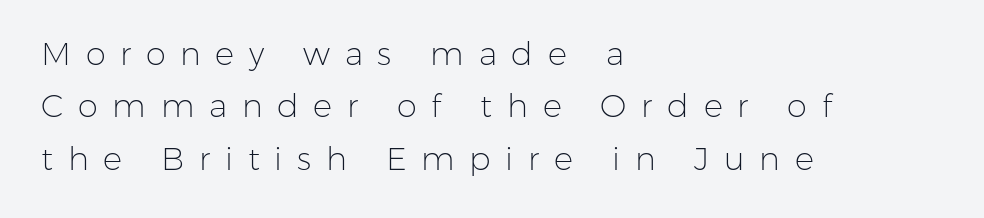
The image shows 32 px light sans-serif type, upright; set left-aligned, normal line spacing (1.64x), unusually wide letter spacing (+0.46 em), not underlined; low stroke contrast and a medium x-height.
